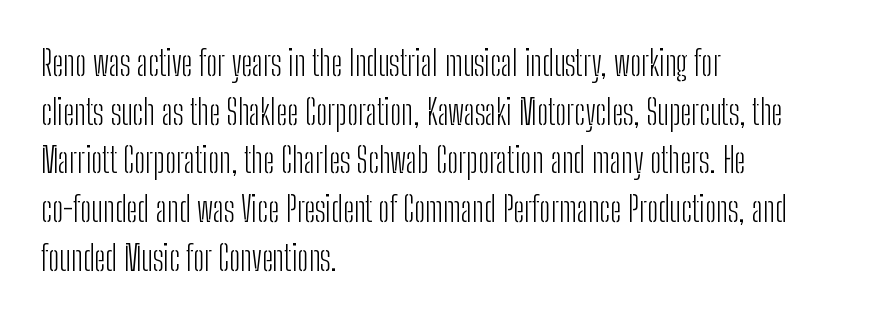
The image shows 35 px light, condensed sans-serif type, upright; set left-aligned, normal line spacing (1.39x), normal letter spacing, not underlined; low stroke contrast and a medium x-height.
